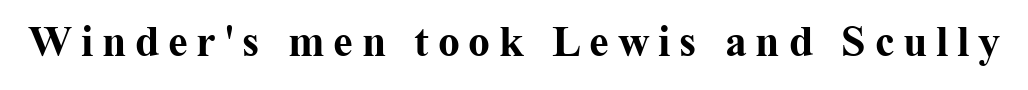
{"serif": "yes", "italic": "no", "bold": "yes", "weight": "bold", "width": "normal", "stroke_contrast": "medium", "x_height": "medium", "monospaced": "no", "underline": "no", "letter_spacing": "wide", "letter_spacing_em": 0.2, "glyph_px": 44}
